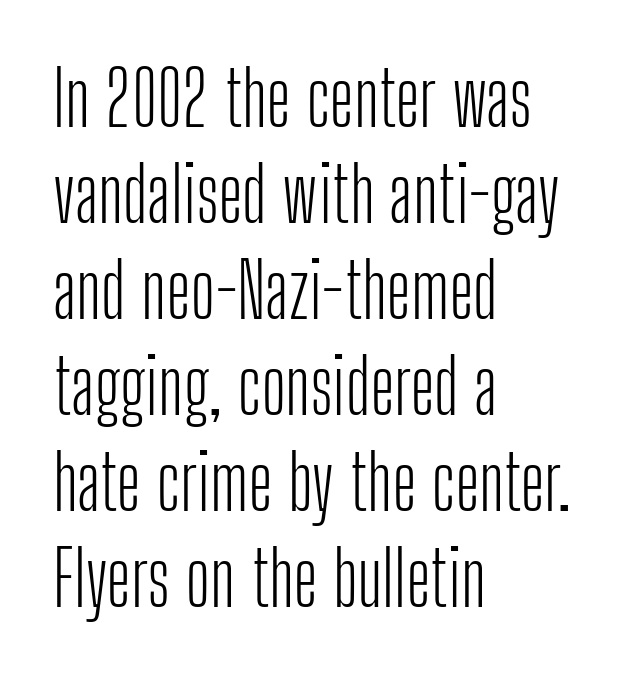
{"serif": "no", "italic": "no", "bold": "no", "weight": "light", "width": "condensed", "stroke_contrast": "low", "x_height": "medium", "monospaced": "no", "underline": "no", "align": "left", "line_spacing": "normal", "line_spacing_ratio": 1.28, "letter_spacing": "normal", "letter_spacing_em": 0.0, "glyph_px": 75}
